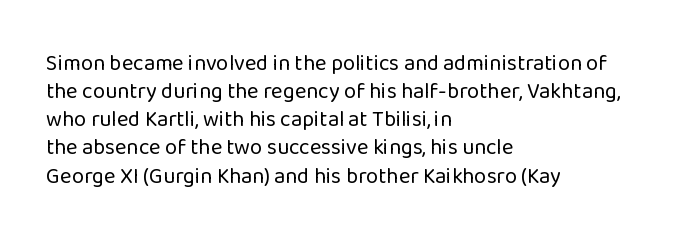
Normally led — the rows are evenly, conventionally spaced. Underlining? Definitely not there. The axis of the letterforms is exactly vertical. The passage is arranged the way most books set body copy — flush left. Default kerning and tracking; the words read as compact shapes.
